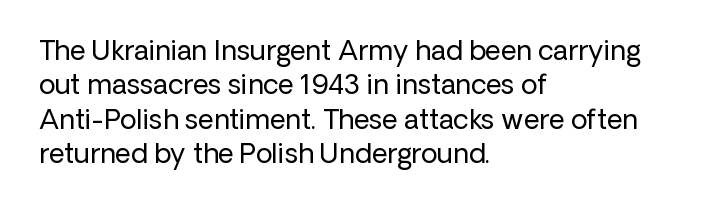
{"italic": "no", "bold": "no", "underline": "no", "align": "left", "line_spacing": "normal", "line_spacing_ratio": 1.27, "letter_spacing": "normal", "letter_spacing_em": 0.0, "glyph_px": 27}
